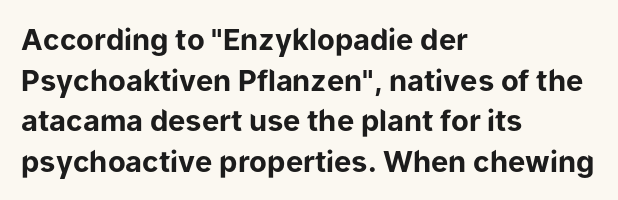
The image shows 29 px bold sans-serif type, upright; set left-aligned, normal line spacing (1.4x), normal letter spacing, not underlined; low stroke contrast and a medium x-height.
